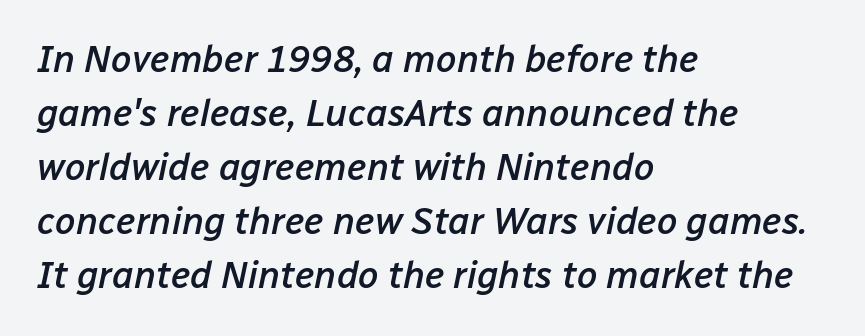
This sample has the flowing, uneven cadence of proportional lettering. Compared with an ordinary text face, these strokes are moderately heavier — a semibold. Caption: multi-line text, flush left, ragged right. The strip under each line holds only bare page. Characters are canted at an angle relative to the baseline's perpendicular. Vertically, the passage feels balanced, rows spaced as you'd expect.
